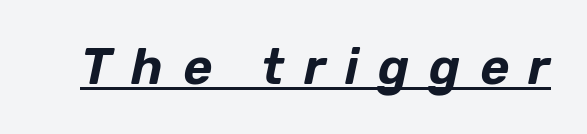
Q: Is the text italic (slanted)? A: Yes, it leans right by about 12 degrees.
Q: Is the text underlined? A: Yes.
Q: Is the spacing between letters normal or unusually wide? A: Unusually wide.
Q: Width (condensed, normal, or wide)? A: Normal.
Q: Stroke contrast? A: Low.
Q: x-height? A: Medium.
Q: Monospaced? A: No.
